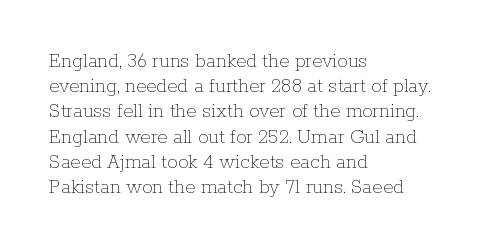
The letterforms sit shoulder to shoulder at normal distance. Typeset ragged right — the left edge is the straight one. The lettering holds an erect, upright posture throughout. Vertical stems look standard width or narrower in stroke. Beneath every word, the page is bare.
